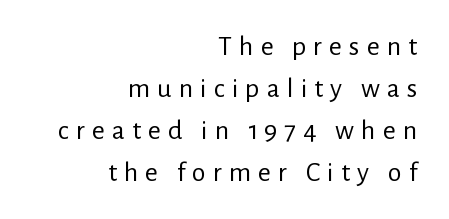
The image shows 28 px regular-weight sans-serif type, upright; set right-aligned, normal line spacing (1.5x), unusually wide letter spacing (+0.25 em), not underlined; low stroke contrast and a medium x-height.
